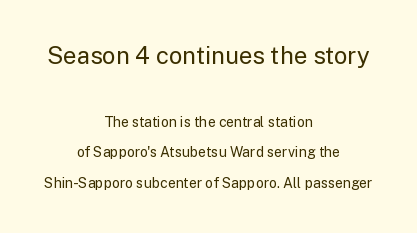
{"italic": "no", "bold": "no", "underline": "no", "align": "center", "line_spacing": "loose", "line_spacing_ratio": 2.18, "letter_spacing": "normal", "letter_spacing_em": 0.0, "larger_block": "first", "size_ratio": 1.71, "glyph_px": 24}
